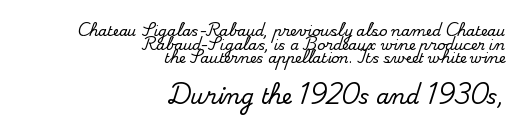
Here the second block reads like a headline and the first like body copy. Has an underline been added? It has not. The paragraph shown leans on its right margin. Students, note that the glyphs here touch the page at normal intervals. Compared with typical paragraphs, the rows here are closer together.
